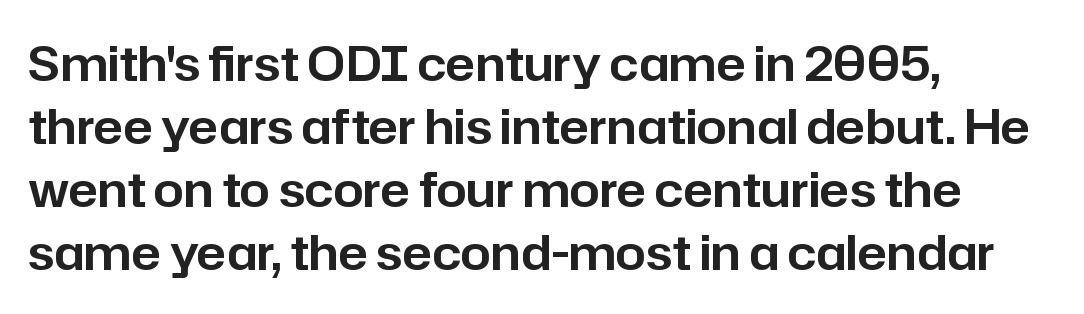
{"serif": "no", "italic": "no", "width": "normal", "stroke_contrast": "low", "x_height": "medium", "monospaced": "no", "underline": "no", "align": "left", "line_spacing": "normal", "line_spacing_ratio": 1.31, "letter_spacing": "normal", "letter_spacing_em": 0.0, "glyph_px": 48}
